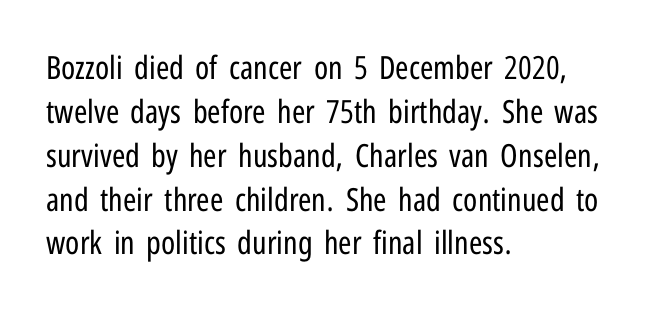
{"serif": "no", "italic": "no", "bold": "no", "weight": "regular", "width": "condensed", "stroke_contrast": "low", "x_height": "medium", "monospaced": "no", "underline": "no", "align": "left", "line_spacing": "normal", "line_spacing_ratio": 1.37, "letter_spacing": "normal", "letter_spacing_em": 0.0, "glyph_px": 32}
